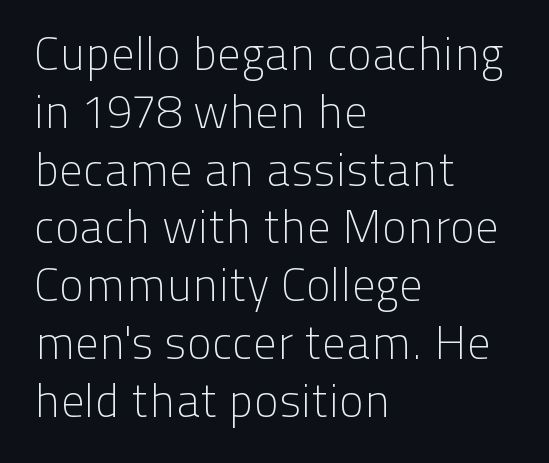
These lines are rendered in a variable-pitch font. Nothing sits at the stroke ends, so this counts as sans-serif. Letter spacing: default. Caption: multi-line text, flush left, ragged right. No heavy texture on the line: the type isn't bold. The specimen reads as upright at a glance.
